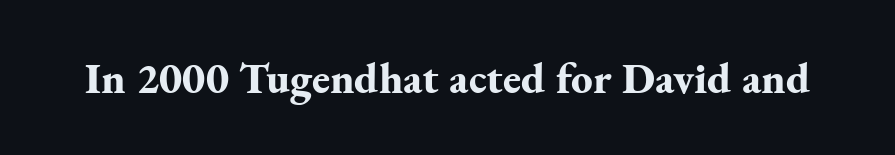
Q: Is the text bold? A: Yes.
Q: Is the text italic (slanted)? A: No, it is upright.
Q: Is the typeface a serif or a sans-serif typeface? A: Serif.
Q: Is the text underlined? A: No.
Q: Is the spacing between letters normal or unusually wide? A: Normal.
Q: Width (condensed, normal, or wide)? A: Normal.
Q: Stroke contrast? A: Medium.
Q: x-height? A: Small.
Q: Monospaced? A: No.
